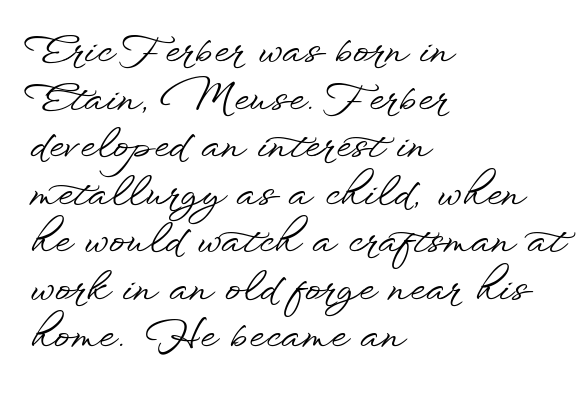
Each letter's strokes conclude bluntly, with no projecting serifs. The lines are quadded left. Varying glyph widths throughout — classic text-font behaviour. Lines of text with bare space underneath. The letters sit at their default tracking, neither squeezed nor spread.
